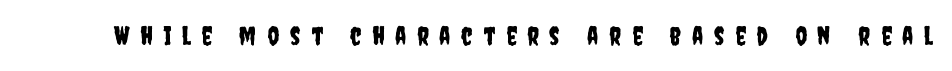
{"italic": "no", "underline": "no", "letter_spacing": "wide", "letter_spacing_em": 0.41, "glyph_px": 26}
